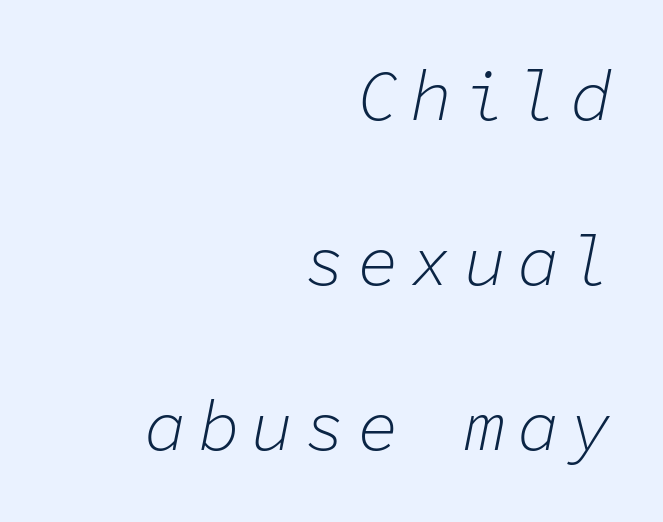
{"italic": "yes", "lean": "right", "slant_degrees": 11, "bold": "no", "weight": "light", "width": "normal", "stroke_contrast": "low", "x_height": "medium", "monospaced": "yes", "underline": "no", "align": "right", "line_spacing": "loose", "line_spacing_ratio": 2.36, "glyph_px": 70}
